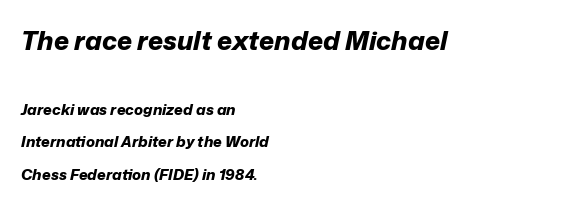
{"italic": "yes", "lean": "right", "slant_degrees": 12, "bold": "yes", "underline": "no", "align": "left", "line_spacing": "loose", "line_spacing_ratio": 2.16, "letter_spacing": "normal", "letter_spacing_em": 0.0, "larger_block": "first", "size_ratio": 1.73, "glyph_px": 26}
